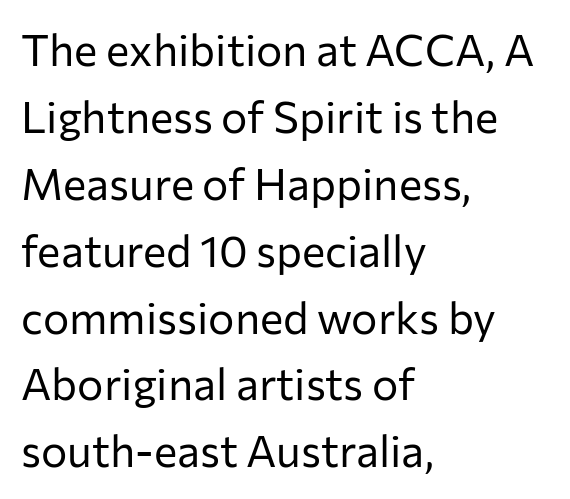
The image shows 44 px regular-weight sans-serif type, upright; set left-aligned, normal line spacing (1.52x), normal letter spacing, not underlined; low stroke contrast and a medium x-height.
